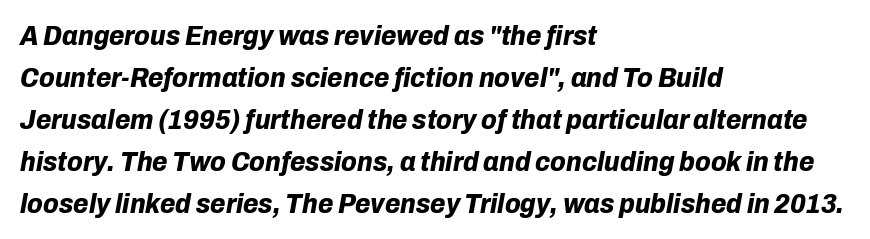
{"italic": "yes", "lean": "right", "slant_degrees": 10, "bold": "yes", "weight": "bold", "width": "normal", "stroke_contrast": "low", "x_height": "medium", "monospaced": "no", "underline": "no", "align": "left", "line_spacing": "normal", "line_spacing_ratio": 1.5, "letter_spacing": "normal", "letter_spacing_em": 0.0, "glyph_px": 28}
